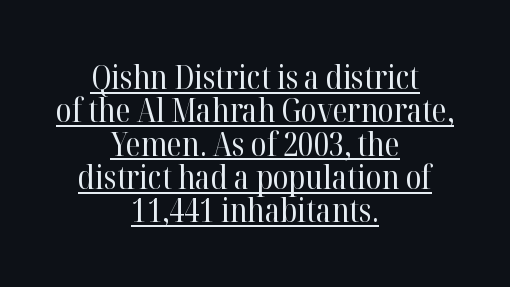
{"serif": "yes", "italic": "no", "bold": "no", "weight": "regular", "width": "normal", "stroke_contrast": "high", "x_height": "medium", "monospaced": "no", "underline": "yes", "align": "center", "line_spacing": "tight", "line_spacing_ratio": 1.04, "letter_spacing": "normal", "letter_spacing_em": 0.0, "glyph_px": 32}
